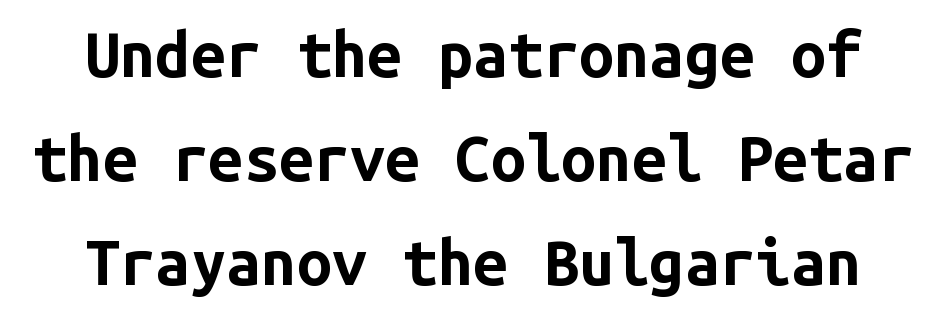
Lines of text with bare space underneath. The letters are bold, with thick, heavy strokes. Line spacing here is normal. The passage shown is typed in a monospace face where columns stay perfectly aligned.
